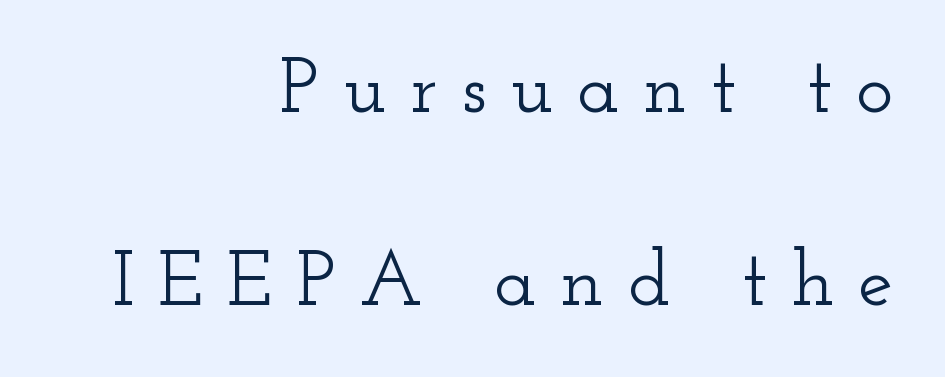
{"serif": "yes", "italic": "no", "width": "wide", "stroke_contrast": "low", "x_height": "small", "monospaced": "no", "underline": "no", "align": "right", "line_spacing": "loose", "line_spacing_ratio": 2.44, "letter_spacing": "wide", "letter_spacing_em": 0.3, "glyph_px": 79}
